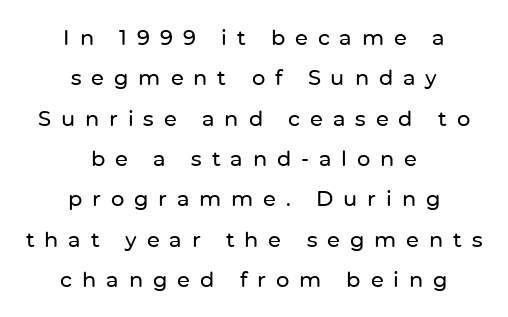
Q: Is the text italic (slanted)? A: No, it is upright.
Q: Is the text underlined? A: No.
Q: How is the paragraph aligned? A: Centered.
Q: Is the spacing between letters normal or unusually wide? A: Unusually wide.
Q: Is the spacing between lines tight, normal or loose? A: Loose.
